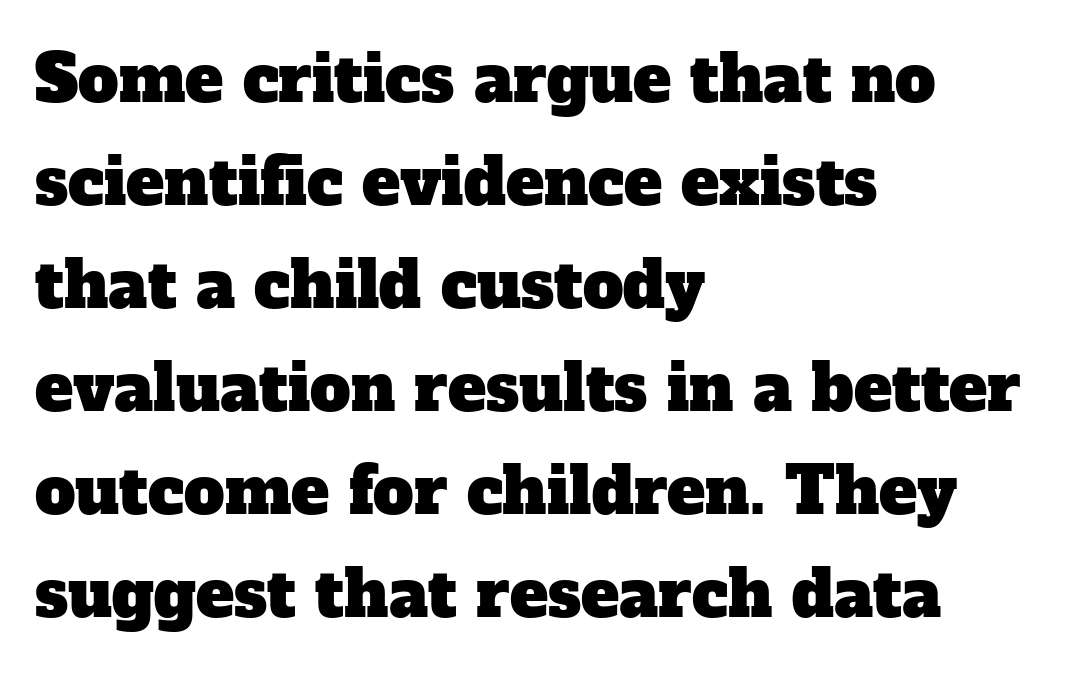
Compared with typical body copy, the letter spacing here is the same. This block has exactly the height ordinary leading produces. This sample is left-justified, so line endings fall wherever the words run out. The rendering shows small feet on the letterforms — a serif design. Anything drawn beneath the words? Only blank space.
